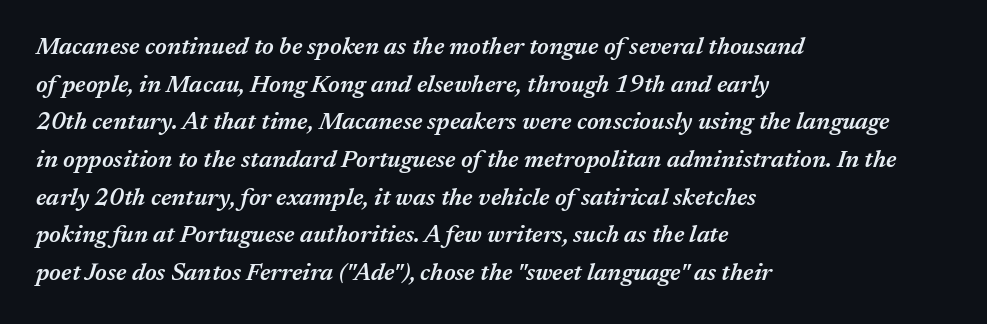
The rendering applies a slant to the glyphs. Summary of vertical rhythm: regular, with standard interline spacing. Strokes here are thickened, but only to semibold level. This rendering uses left alignment, leaving the right contour irregular. Honestly, there is no underline to notice here at all. You could call the tracking neutral — neither tight nor loose.
